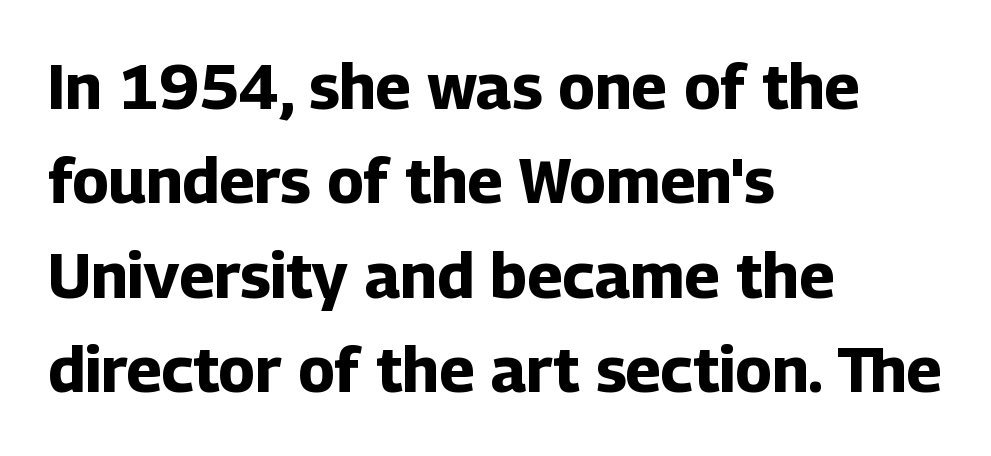
Nothing sits at the stroke ends, so this counts as sans-serif. Do the characters align in a grid? No, the font is proportional. This is roman type, the default non-slanted kind. Caption: multi-line text, flush left, ragged right. Heavy-handed strokes throughout: this text is bold.
